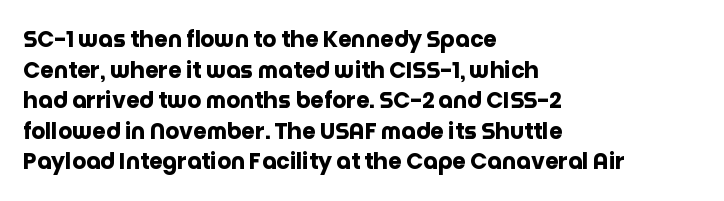
If you drew a line through each stem, it would be perfectly vertical. A normal amount of white space separates one row of letters from the next. Unmarked baselines from the first word to the last. Pretty heavy lettering here — definitely bold. The paragraph has a hard left edge and a soft right edge. These lines keep a tight, regular rhythm from letter to letter.
